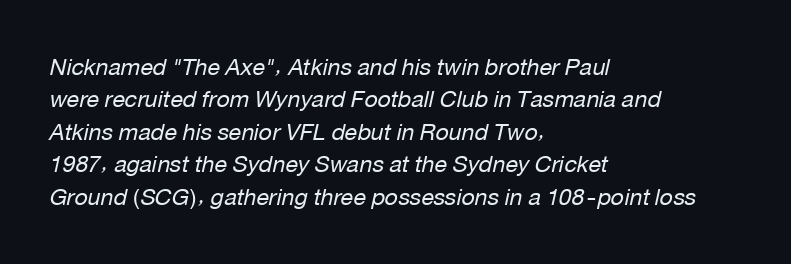
Q: Is the text bold? A: No.
Q: Is the text italic (slanted)? A: Yes, it leans right by about 12 degrees.
Q: Is the text underlined? A: No.
Q: How is the paragraph aligned? A: Left-aligned.
Q: Is the spacing between letters normal or unusually wide? A: Normal.
Q: Is the spacing between lines tight, normal or loose? A: Normal.
